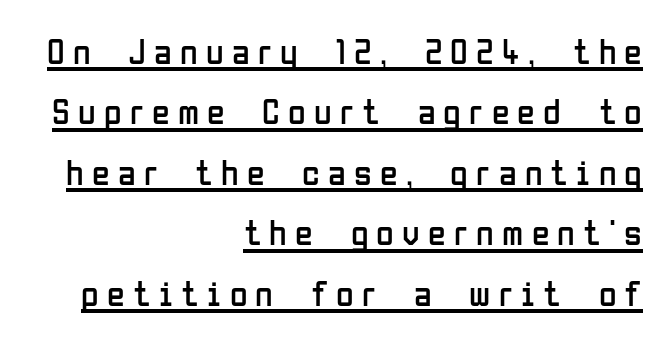
{"serif": "no", "italic": "no", "bold": "no", "weight": "regular", "width": "condensed", "stroke_contrast": "low", "x_height": "medium", "monospaced": "no", "underline": "yes", "align": "right", "line_spacing": "normal", "line_spacing_ratio": 1.68, "letter_spacing": "wide", "letter_spacing_em": 0.23, "glyph_px": 36}
